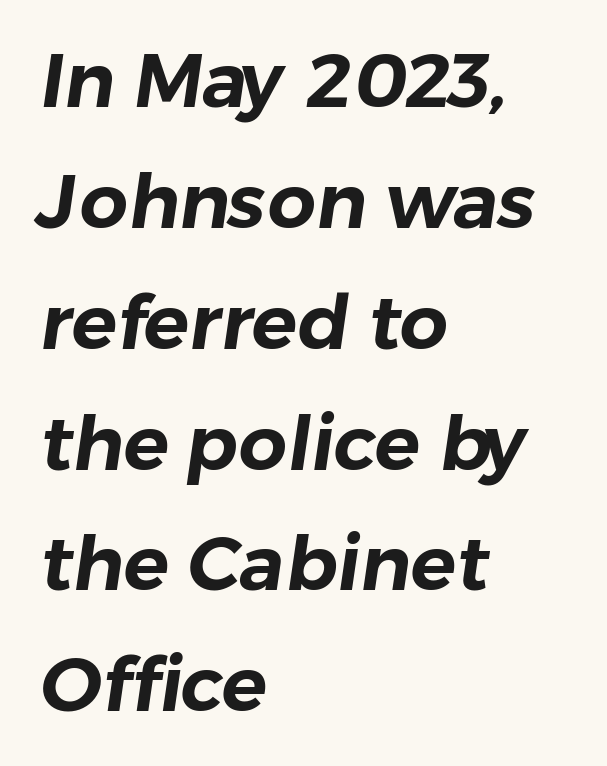
{"serif": "no", "width": "normal", "stroke_contrast": "low", "x_height": "medium", "monospaced": "no", "underline": "no", "align": "left", "line_spacing": "normal", "line_spacing_ratio": 1.59, "letter_spacing": "normal", "letter_spacing_em": 0.0, "glyph_px": 76}
